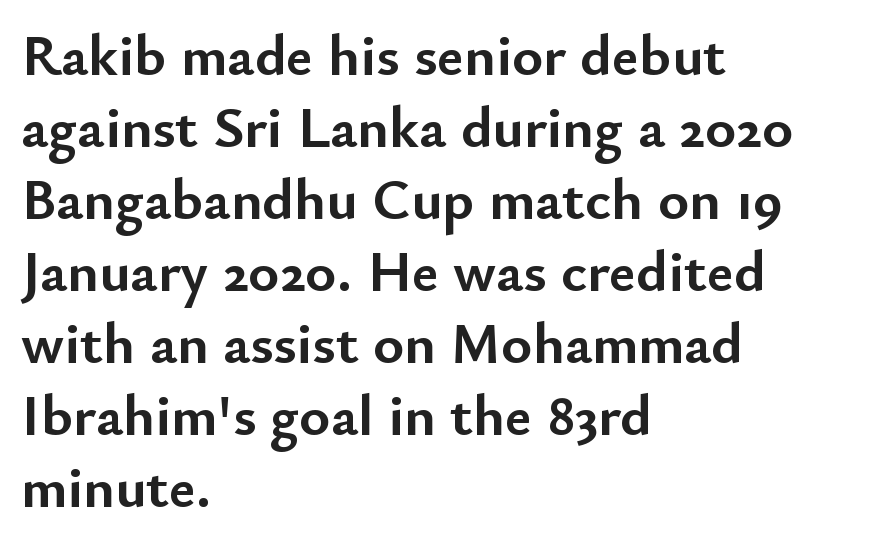
Q: Is the text bold? A: Yes.
Q: Is the text italic (slanted)? A: No, it is upright.
Q: Is the typeface a serif or a sans-serif typeface? A: Sans-serif.
Q: Is the text underlined? A: No.
Q: How is the paragraph aligned? A: Left-aligned.
Q: Is the spacing between letters normal or unusually wide? A: Normal.
Q: Width (condensed, normal, or wide)? A: Normal.
Q: Stroke contrast? A: Low.
Q: x-height? A: Small.
Q: Monospaced? A: No.
